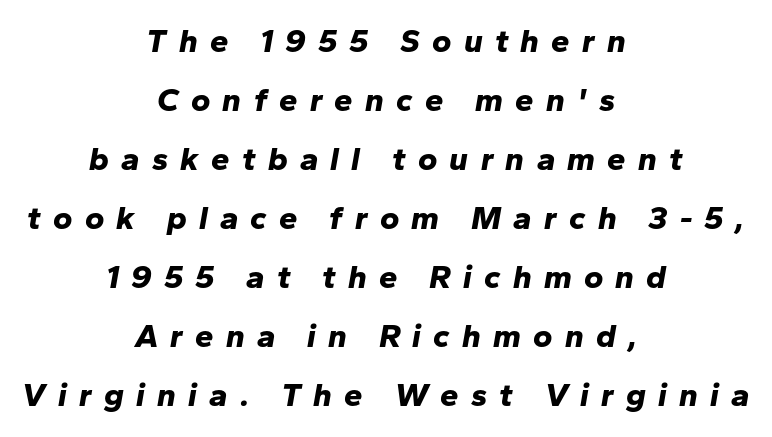
Spacing verdict: proportional, widths tailored to each character. The sample has been set heavy, in full bold. Every character sits at an angle, as italics do. The tracking jumps out immediately: characters are airy and widely separated.
